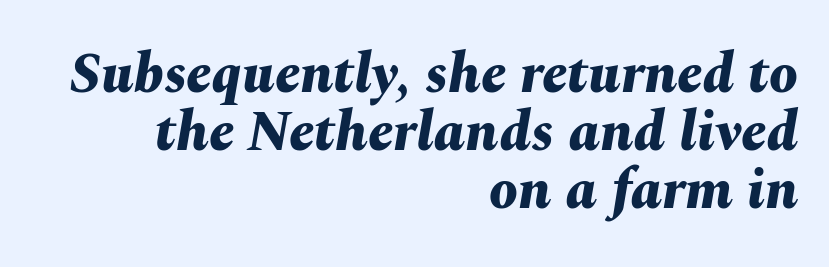
Q: Is the text bold? A: Yes.
Q: Is the text italic (slanted)? A: Yes, it leans right by about 10 degrees.
Q: Is the text underlined? A: No.
Q: How is the paragraph aligned? A: Right-aligned.
Q: Is the spacing between letters normal or unusually wide? A: Normal.
Q: Is the spacing between lines tight, normal or loose? A: Tight.
Q: Width (condensed, normal, or wide)? A: Normal.
Q: Stroke contrast? A: Medium.
Q: x-height? A: Medium.
Q: Monospaced? A: No.
